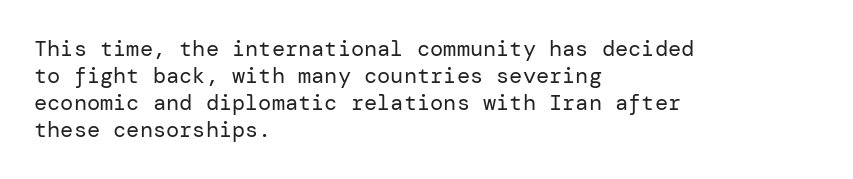
The image shows 22 px text type, upright; set left-aligned, line spacing 1.23x, normal letter spacing, not underlined.
